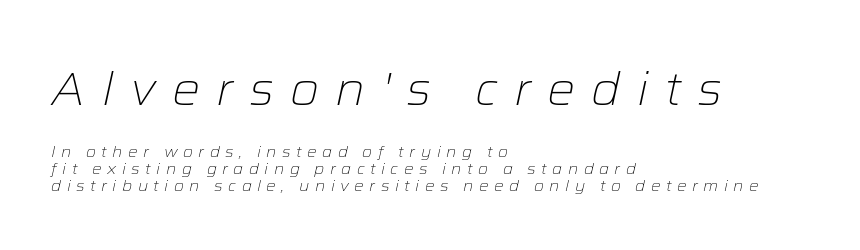
{"italic": "yes", "lean": "right", "slant_degrees": 12, "bold": "no", "weight": "light", "width": "normal", "stroke_contrast": "low", "x_height": "medium", "monospaced": "no", "underline": "no", "align": "left", "line_spacing": "tight", "line_spacing_ratio": 1.05, "letter_spacing": "wide", "letter_spacing_em": 0.34, "larger_block": "first", "size_ratio": 2.94, "glyph_px": 47}
